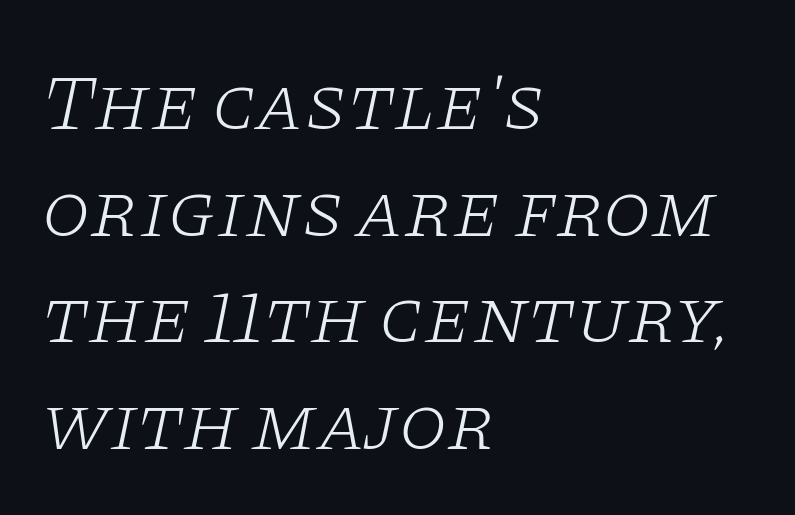
{"serif": "yes", "italic": "yes", "lean": "right", "slant_degrees": 11, "bold": "no", "weight": "light", "width": "wide", "stroke_contrast": "low", "x_height": "large", "monospaced": "no", "underline": "no", "align": "left", "line_spacing": "normal", "line_spacing_ratio": 1.35, "letter_spacing": "normal", "letter_spacing_em": 0.0, "glyph_px": 79}
